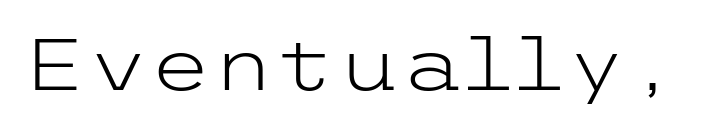
{"serif": "no", "italic": "no", "bold": "no", "weight": "light", "width": "wide", "stroke_contrast": "low", "x_height": "medium", "underline": "no", "letter_spacing": "normal", "letter_spacing_em": 0.0, "glyph_px": 72}
